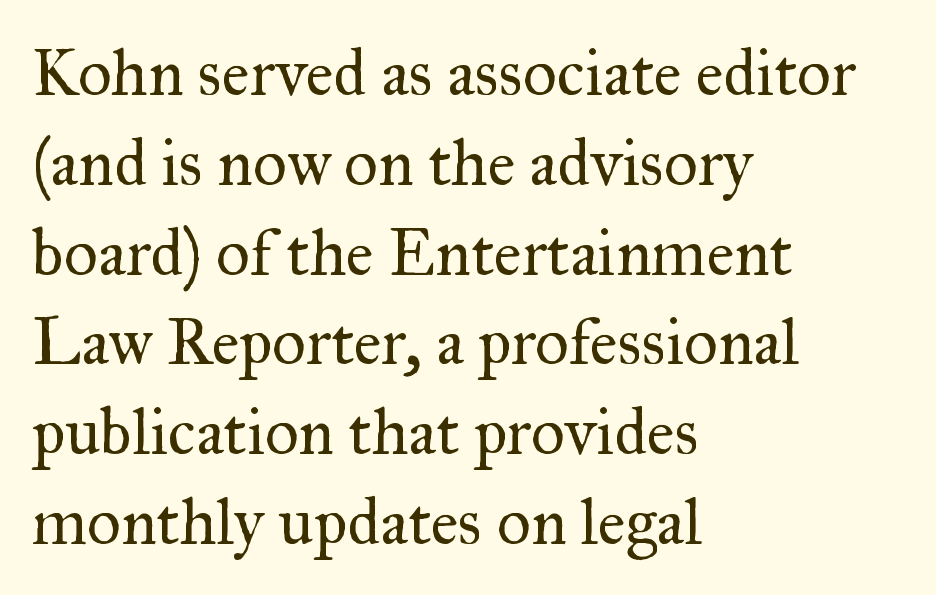
{"serif": "yes", "italic": "no", "bold": "no", "weight": "regular", "width": "normal", "stroke_contrast": "medium", "x_height": "small", "monospaced": "no", "underline": "no", "align": "left", "line_spacing": "normal", "line_spacing_ratio": 1.36, "letter_spacing": "normal", "letter_spacing_em": 0.0, "glyph_px": 66}
